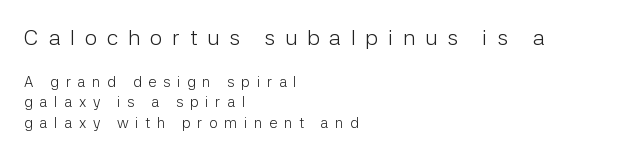
{"italic": "no", "bold": "no", "underline": "no", "align": "left", "line_spacing": "normal", "line_spacing_ratio": 1.37, "letter_spacing": "wide", "letter_spacing_em": 0.44, "larger_block": "first", "size_ratio": 1.47, "glyph_px": 22}
